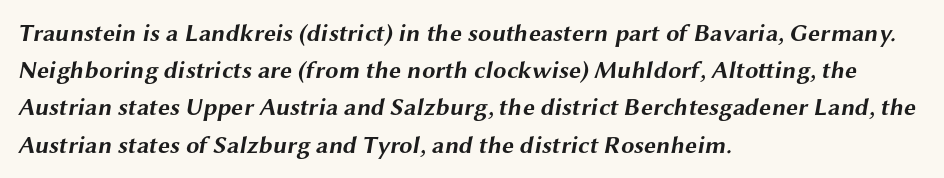
The paragraph shown leans on its left margin. Compared with an ordinary text face, these strokes are far heavier — a full bold. The letterforms sit shoulder to shoulder at normal distance. Unmarked baselines from the first word to the last. This sample keeps an unexceptional amount of space between lines.
